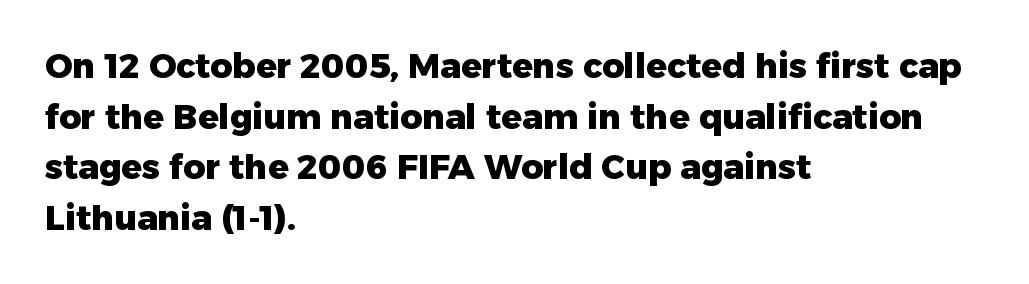
{"serif": "no", "italic": "no", "bold": "yes", "weight": "heavy", "width": "normal", "stroke_contrast": "low", "x_height": "medium", "monospaced": "no", "underline": "no", "align": "left", "line_spacing": "normal", "line_spacing_ratio": 1.49, "letter_spacing": "normal", "letter_spacing_em": 0.0, "glyph_px": 34}
